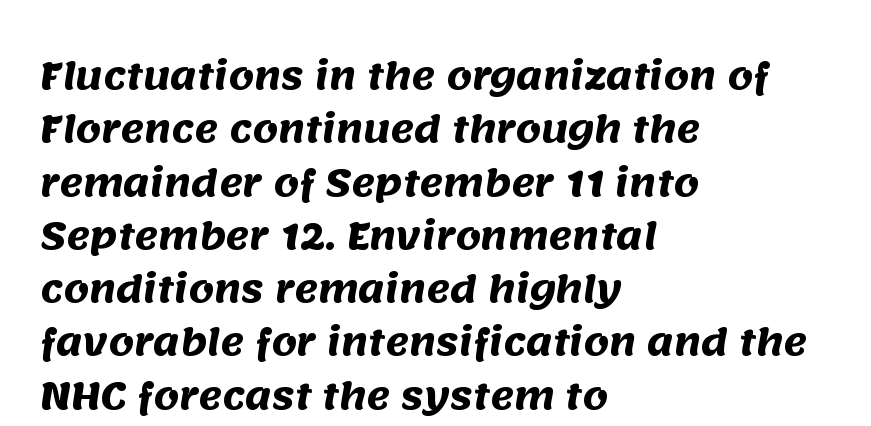
The image shows 36 px heavy sans-serif type; set left-aligned, normal line spacing (1.48x), normal letter spacing, not underlined; medium stroke contrast and a large x-height.
